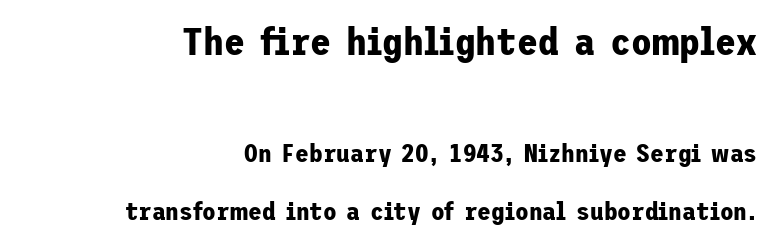
Q: Is the text bold? A: Yes.
Q: Is the text italic (slanted)? A: No, it is upright.
Q: Is the typeface a serif or a sans-serif typeface? A: Sans-serif.
Q: Is the text underlined? A: No.
Q: How is the paragraph aligned? A: Right-aligned.
Q: Is the spacing between letters normal or unusually wide? A: Normal.
Q: Is the spacing between lines tight, normal or loose? A: Loose.
Q: Which block of text is set in a larger size, the first (top) or the second (bottom)? A: The first (top) one.
Q: Width (condensed, normal, or wide)? A: Normal.
Q: Stroke contrast? A: Low.
Q: x-height? A: Medium.
